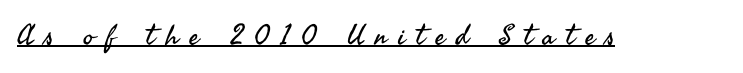
{"serif": "no", "bold": "no", "weight": "regular", "width": "normal", "stroke_contrast": "medium", "x_height": "small", "monospaced": "no", "underline": "yes", "letter_spacing": "wide", "letter_spacing_em": 0.4, "glyph_px": 28}
